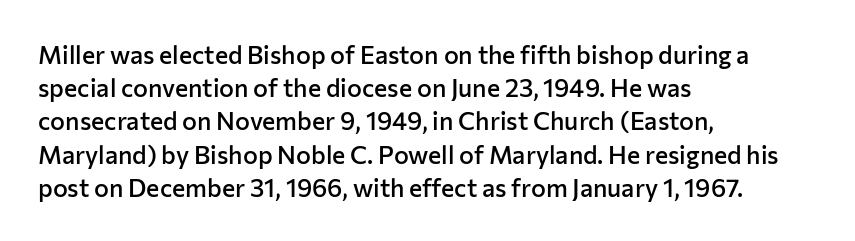
Which margin do the lines hug? The left one — the right edge is uneven. The space beneath each line is pristine and unruled. The line texture is even and compact thanks to regular tracking. Line spacing here is normal. The face used here is a semibold: visibly heavier than regular, lighter than bold.
